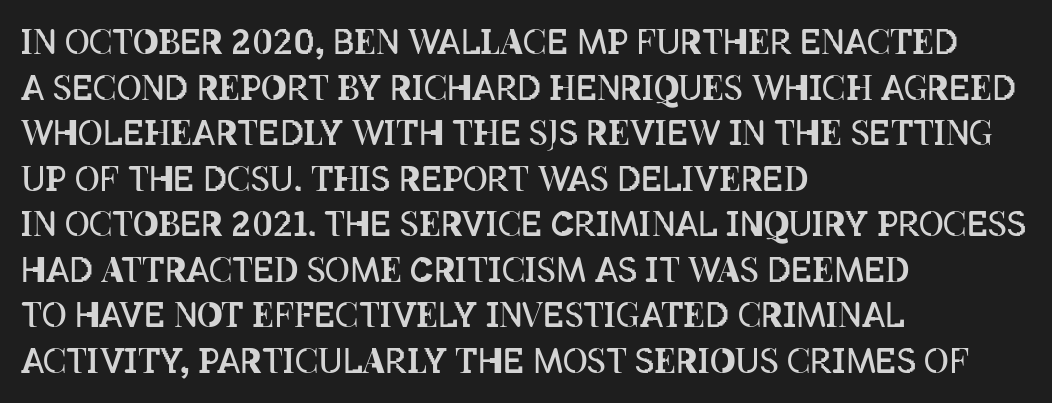
The image shows 34 px regular-weight, condensed type, upright; set left-aligned, normal line spacing (1.34x), normal letter spacing, not underlined; low stroke contrast and a large x-height.
